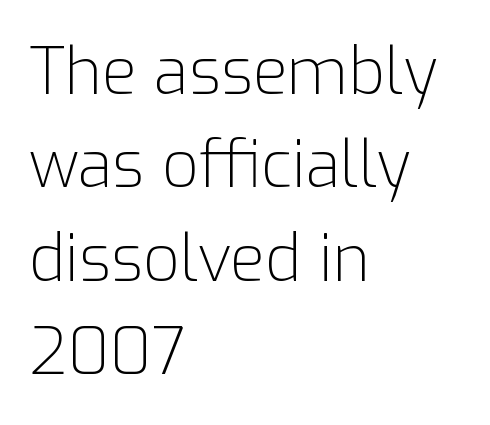
The image shows 64 px light sans-serif type, upright; set left-aligned, normal line spacing (1.46x), normal letter spacing, not underlined; low stroke contrast and a medium x-height.
